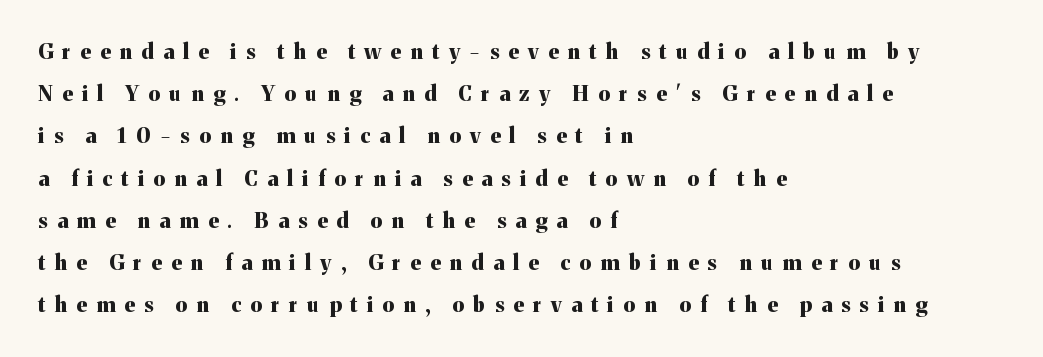
Q: Is the text bold? A: Yes.
Q: Is the text italic (slanted)? A: No, it is upright.
Q: Is the text underlined? A: No.
Q: How is the paragraph aligned? A: Left-aligned.
Q: Is the spacing between letters normal or unusually wide? A: Unusually wide.
Q: Is the spacing between lines tight, normal or loose? A: Loose.
